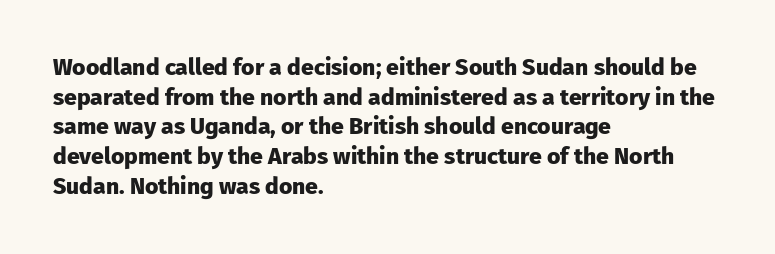
Is there any slant? The stems are plumb. Nothing unusual about the tracking: characters are spaced as the font intends. These words are printed bold, with thick strokes throughout. Evenly set lines give the paragraph a standard silhouette.
